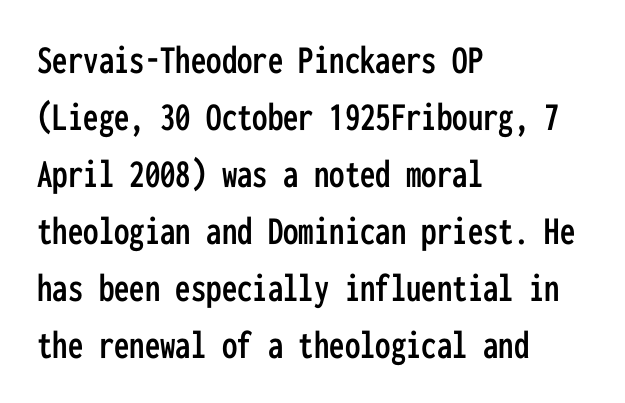
Q: Is the text italic (slanted)? A: No, it is upright.
Q: Is the typeface a serif or a sans-serif typeface? A: Sans-serif.
Q: Is the text underlined? A: No.
Q: How is the paragraph aligned? A: Left-aligned.
Q: Is the spacing between letters normal or unusually wide? A: Normal.
Q: Is the spacing between lines tight, normal or loose? A: Normal.
Q: Width (condensed, normal, or wide)? A: Condensed.
Q: Stroke contrast? A: Low.
Q: x-height? A: Medium.
Q: Monospaced? A: Yes.
